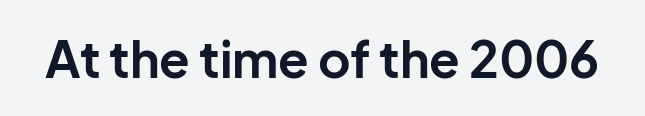
Q: Is the text bold? A: Yes.
Q: Is the text italic (slanted)? A: No, it is upright.
Q: Is the typeface a serif or a sans-serif typeface? A: Sans-serif.
Q: Is the text underlined? A: No.
Q: Is the spacing between letters normal or unusually wide? A: Normal.
Q: Width (condensed, normal, or wide)? A: Normal.
Q: Stroke contrast? A: Low.
Q: x-height? A: Medium.
Q: Monospaced? A: No.
